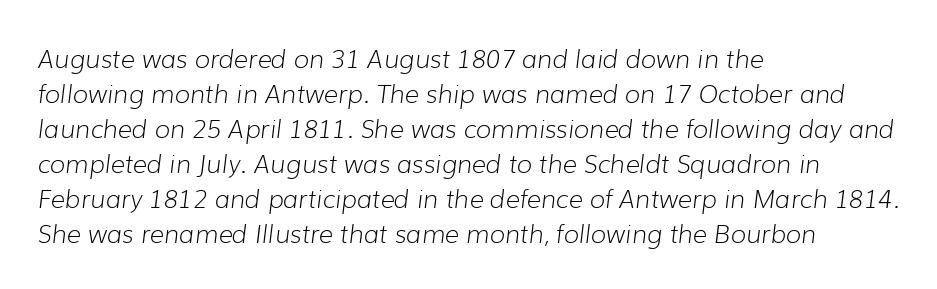
The image shows 25 px text type, italic (leaning right); set left-aligned, normal line spacing (1.4x), normal letter spacing, not underlined.
